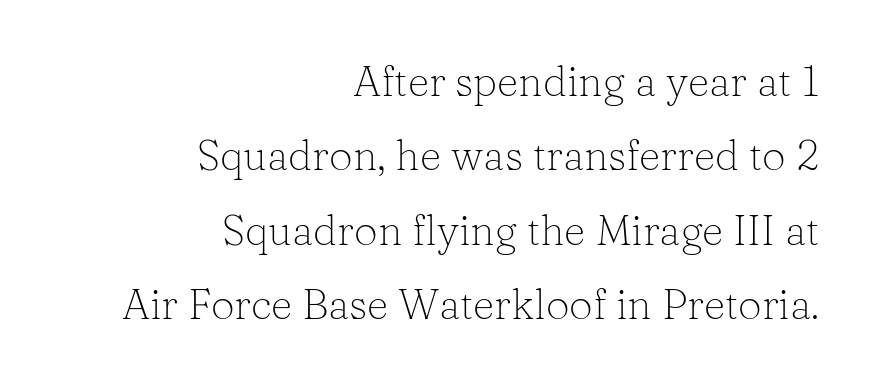
Q: Is the text bold? A: No.
Q: Is the text italic (slanted)? A: No, it is upright.
Q: Is the typeface a serif or a sans-serif typeface? A: Serif.
Q: Is the text underlined? A: No.
Q: How is the paragraph aligned? A: Right-aligned.
Q: Is the spacing between letters normal or unusually wide? A: Normal.
Q: Width (condensed, normal, or wide)? A: Normal.
Q: Stroke contrast? A: Low.
Q: x-height? A: Medium.
Q: Monospaced? A: No.
